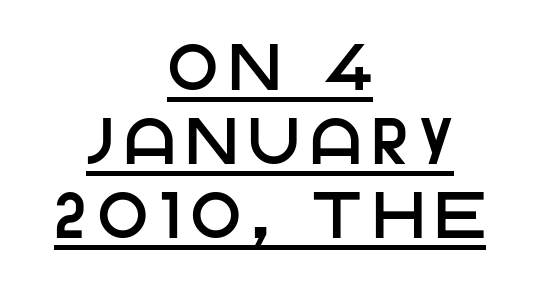
The image shows 65 px sans-serif type, upright; set centered, tight line spacing (1.14x), underlined; low stroke contrast and a large x-height.
